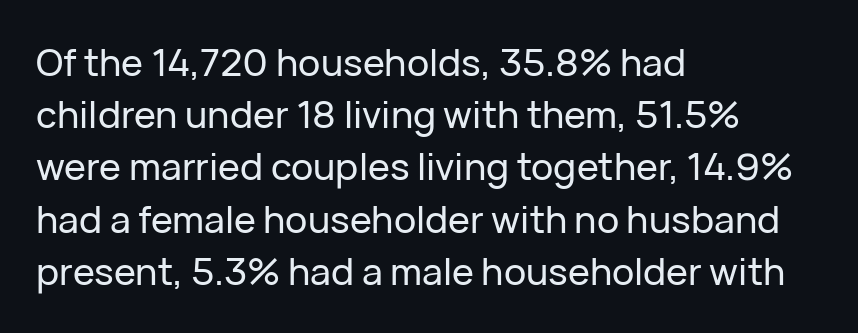
The letters advance in unequal steps, a hallmark of proportional type. Letterform terminals end flat and unadorned throughout the passage. Underlining? Definitely not there. This sample uses an upright cut, with every glyph sitting square on the baseline. Characters follow at the spacing the type designer built in.
